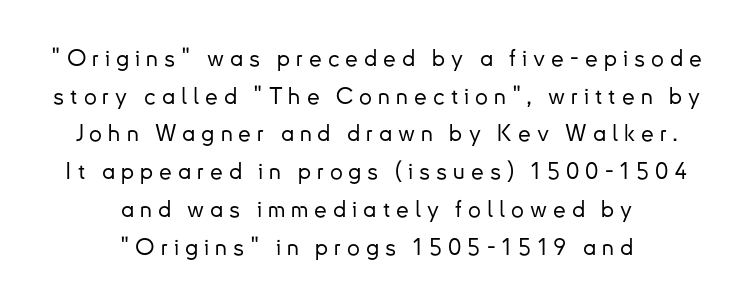
{"italic": "no", "underline": "no", "align": "center", "line_spacing": "normal", "line_spacing_ratio": 1.64, "letter_spacing": "wide", "letter_spacing_em": 0.26, "glyph_px": 23}
